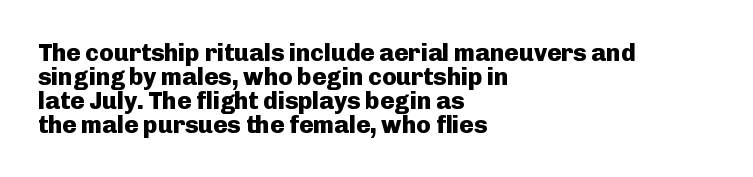
The image shows 24 px bold type, upright; set left-aligned, tight line spacing (1.0x), normal letter spacing, not underlined.
